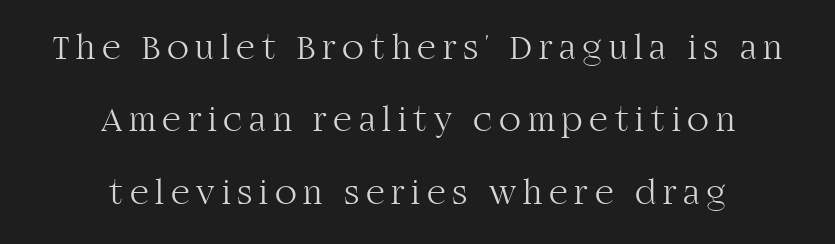
Q: Is the text bold? A: No.
Q: Is the text italic (slanted)? A: No, it is upright.
Q: Is the typeface a serif or a sans-serif typeface? A: Serif.
Q: Is the text underlined? A: No.
Q: How is the paragraph aligned? A: Centered.
Q: Is the spacing between lines tight, normal or loose? A: Loose.
Q: Width (condensed, normal, or wide)? A: Normal.
Q: Stroke contrast? A: High.
Q: x-height? A: Large.
Q: Monospaced? A: No.
